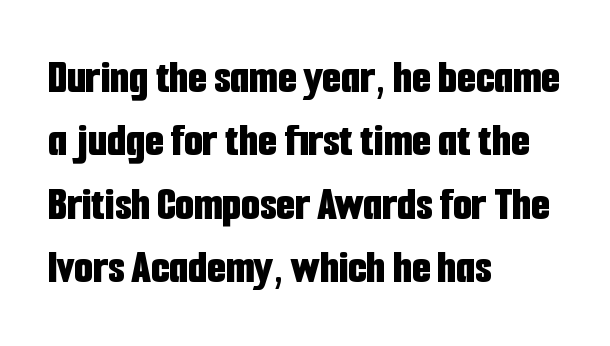
The image shows 48 px bold, condensed sans-serif type, upright; set left-aligned, normal line spacing (1.32x), normal letter spacing, not underlined; low stroke contrast and a medium x-height.
